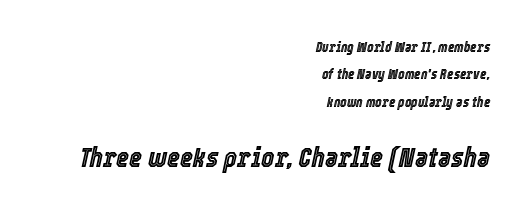
The image shows 28 px condensed type, italic (leaning right); set right-aligned, loose line spacing (1.96x), normal letter spacing, not underlined; the second (bottom) block is 2.0x larger; a medium x-height.
